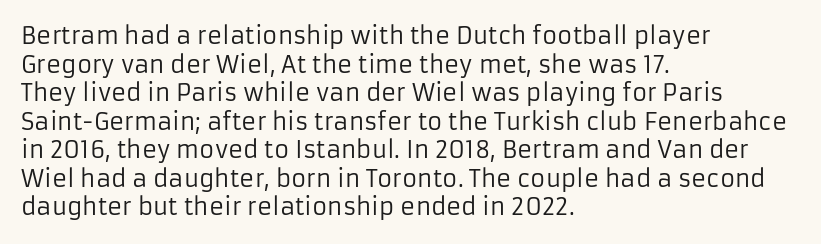
Beneath every word, the page is bare. On a weight scale, this lands at 450 or below. Look at the tracking — it's just the regular setting, nothing added. The typesetter chose a ragged-right arrangement here. Upright lettering throughout.
